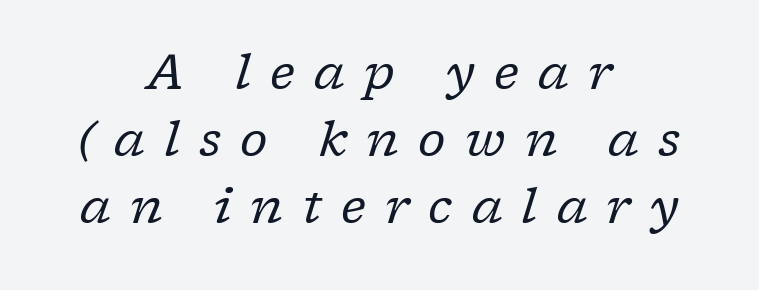
{"serif": "yes", "italic": "yes", "lean": "right", "slant_degrees": 17, "bold": "no", "weight": "regular", "width": "normal", "stroke_contrast": "low", "x_height": "medium", "monospaced": "no", "underline": "no", "align": "center", "line_spacing": "normal", "line_spacing_ratio": 1.4, "letter_spacing": "wide", "letter_spacing_em": 0.4, "glyph_px": 48}
